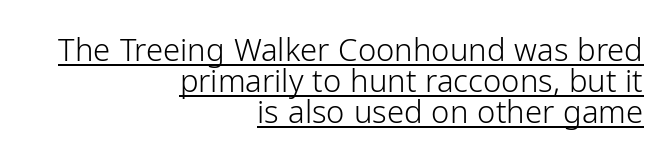
Q: Is the text bold? A: No.
Q: Is the text italic (slanted)? A: No, it is upright.
Q: Is the typeface a serif or a sans-serif typeface? A: Sans-serif.
Q: Is the text underlined? A: Yes.
Q: How is the paragraph aligned? A: Right-aligned.
Q: Is the spacing between letters normal or unusually wide? A: Normal.
Q: Is the spacing between lines tight, normal or loose? A: Tight.
Q: Width (condensed, normal, or wide)? A: Normal.
Q: Stroke contrast? A: Low.
Q: x-height? A: Medium.
Q: Monospaced? A: No.
